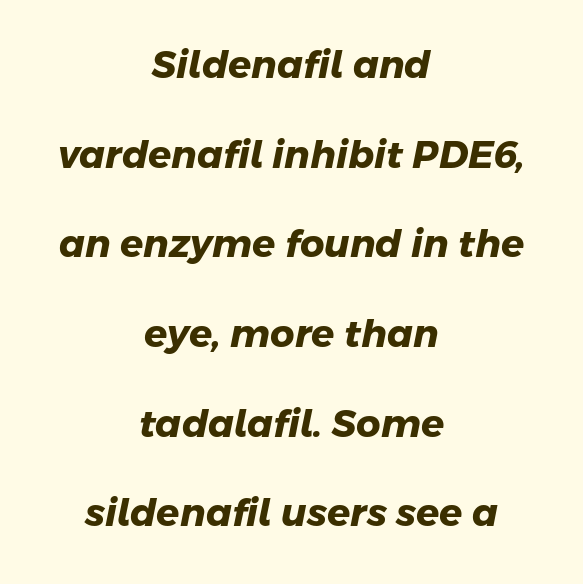
Q: Is the text bold? A: Yes.
Q: Is the typeface a serif or a sans-serif typeface? A: Sans-serif.
Q: Is the text underlined? A: No.
Q: How is the paragraph aligned? A: Centered.
Q: Is the spacing between letters normal or unusually wide? A: Normal.
Q: Is the spacing between lines tight, normal or loose? A: Loose.
Q: Width (condensed, normal, or wide)? A: Normal.
Q: Stroke contrast? A: Low.
Q: x-height? A: Medium.
Q: Monospaced? A: No.
